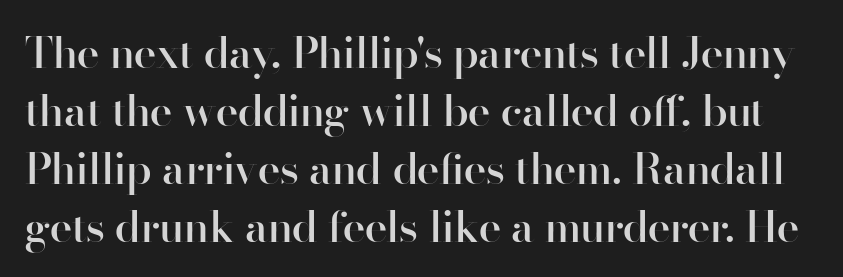
A semibold gives these letters moderate extra thickness, short of bold. The baseline area is clear. The lettering holds an erect, upright posture throughout. What's the leading like? Ordinary, nothing unusual.
